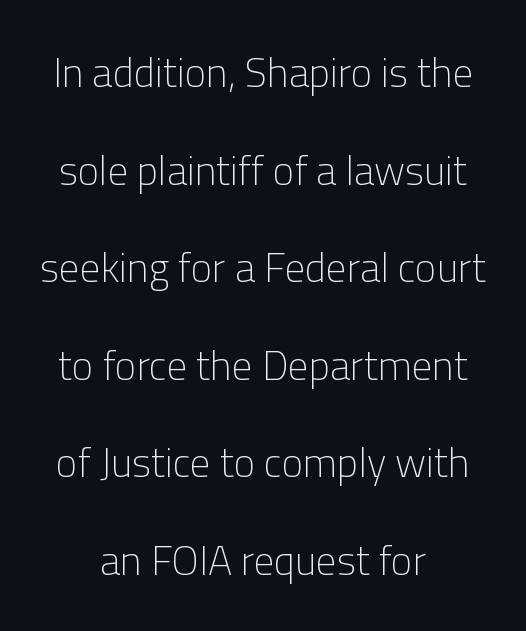
Notice the wide empty band between every row — that's loose leading. In terms of posture, this sample is upright. What stands out about the letter spacing? Nothing — it is the standard amount. The face used here is proportionally spaced, like ordinary book or web type.
